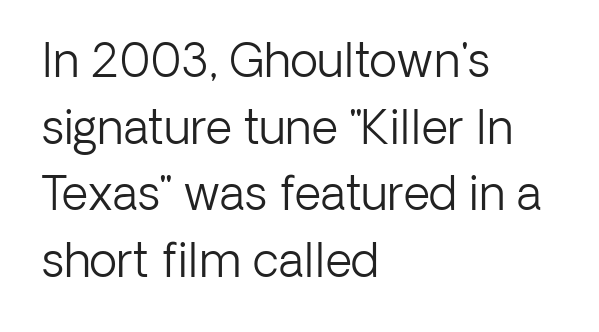
The image shows 46 px light sans-serif type, upright; set left-aligned, normal line spacing (1.45x), normal letter spacing, not underlined; low stroke contrast and a medium x-height.
